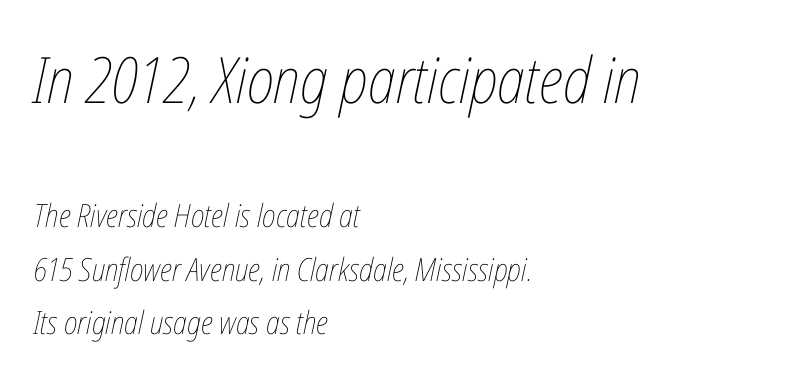
The image shows 64 px thin, condensed type, italic (leaning right); set left-aligned, normal line spacing (1.67x), normal letter spacing, not underlined; the first (top) block is 2.0x larger; low stroke contrast and a medium x-height.
